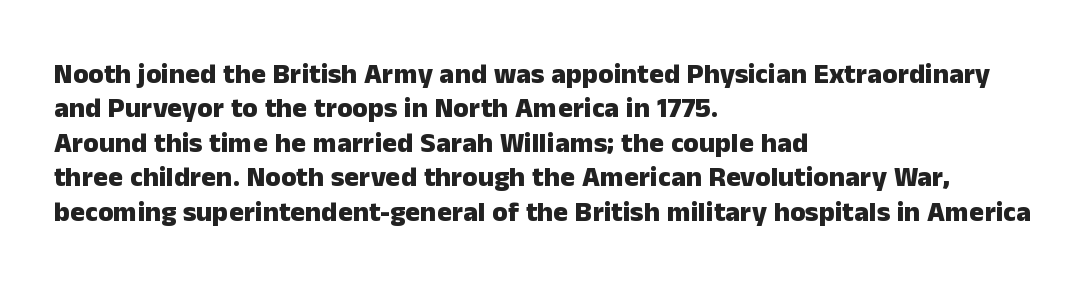
Anything drawn beneath the words? Only blank space. Words appear dense and cohesive because spacing is normal. Regarding serifs, this sample does without them. Line starts are locked; line ends wander.
